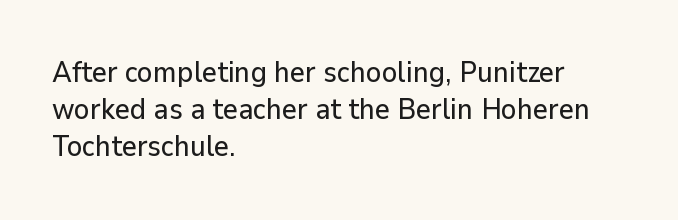
Q: Is the text italic (slanted)? A: No, it is upright.
Q: Is the typeface a serif or a sans-serif typeface? A: Sans-serif.
Q: Is the text underlined? A: No.
Q: How is the paragraph aligned? A: Left-aligned.
Q: Is the spacing between letters normal or unusually wide? A: Normal.
Q: Is the spacing between lines tight, normal or loose? A: Normal.
Q: Width (condensed, normal, or wide)? A: Normal.
Q: Stroke contrast? A: Low.
Q: x-height? A: Medium.
Q: Monospaced? A: No.
